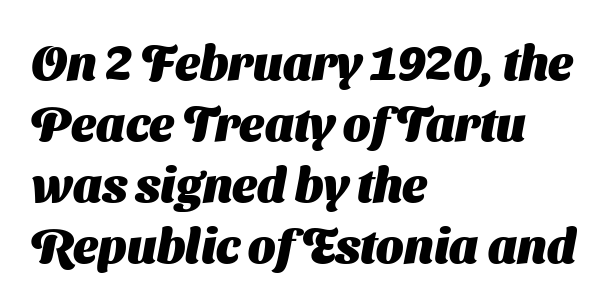
The image shows 48 px heavy sans-serif type; set left-aligned, normal line spacing (1.27x), normal letter spacing, not underlined; medium stroke contrast and a medium x-height.
